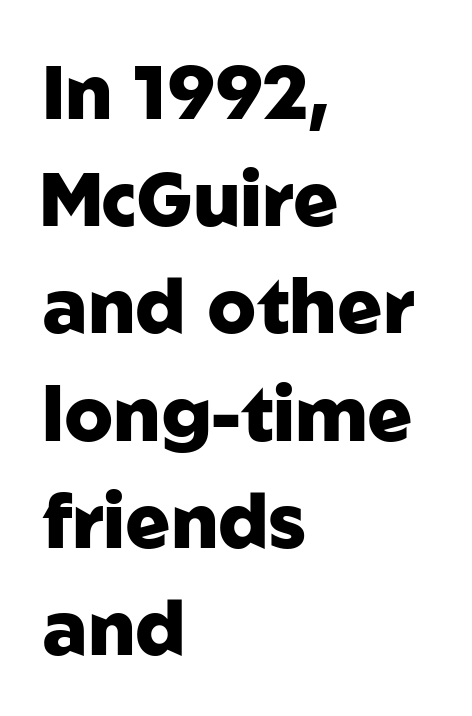
Q: Is the text bold? A: Yes.
Q: Is the text italic (slanted)? A: No, it is upright.
Q: Is the typeface a serif or a sans-serif typeface? A: Sans-serif.
Q: Is the text underlined? A: No.
Q: How is the paragraph aligned? A: Left-aligned.
Q: Is the spacing between letters normal or unusually wide? A: Normal.
Q: Is the spacing between lines tight, normal or loose? A: Normal.
Q: Width (condensed, normal, or wide)? A: Normal.
Q: Stroke contrast? A: Low.
Q: x-height? A: Medium.
Q: Monospaced? A: No.
